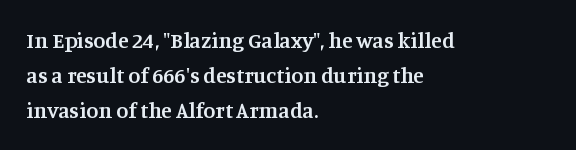
Firm but not heavy-handed strokes: this text is semibold. The specimen omits any rule beneath the text block's lines. Ordinary non-slanted type is in use. Each new line begins a customary step beneath the previous one. The line texture is even and compact thanks to regular tracking.
